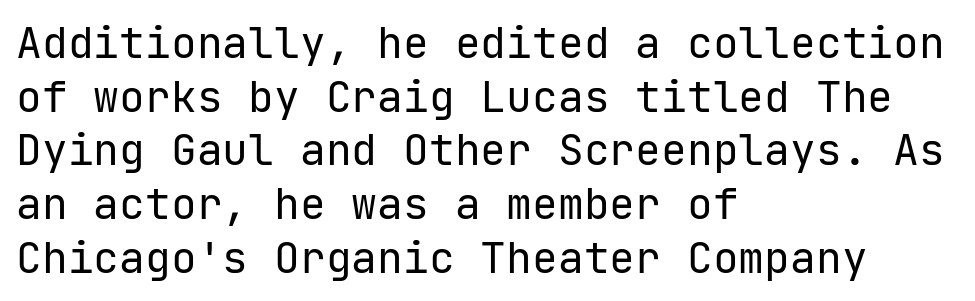
The image shows 43 px regular-weight sans-serif type, upright, monospaced; set left-aligned, normal line spacing (1.25x), normal letter spacing, not underlined; low stroke contrast and a medium x-height.
